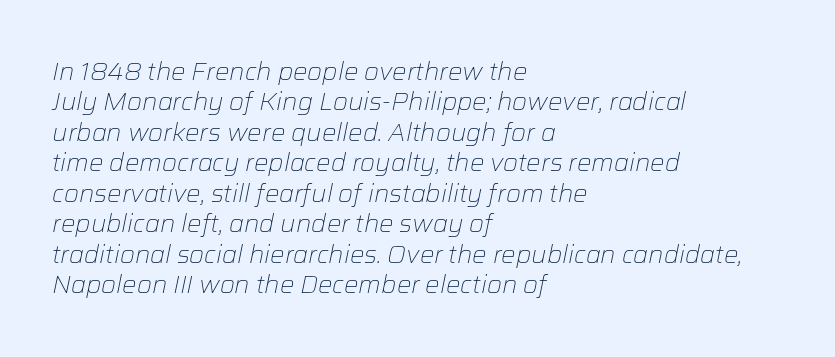
{"italic": "yes", "lean": "right", "slant_degrees": 12, "bold": "no", "underline": "no", "align": "left", "line_spacing": "normal", "line_spacing_ratio": 1.27, "letter_spacing": "normal", "letter_spacing_em": 0.0, "glyph_px": 24}
